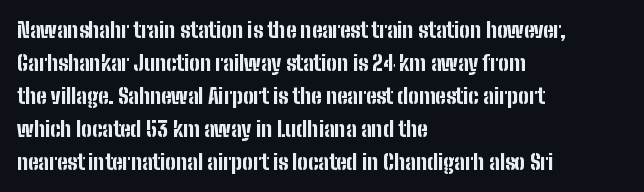
The image shows 21 px bold type, upright; set left-aligned, normal line spacing (1.57x), normal letter spacing, not underlined.
